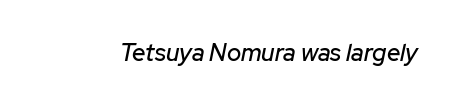
Is the letter spacing exaggerated? No — it looks like the ordinary default. The words here are not underlined. Every character sits at an angle, as italics do.
